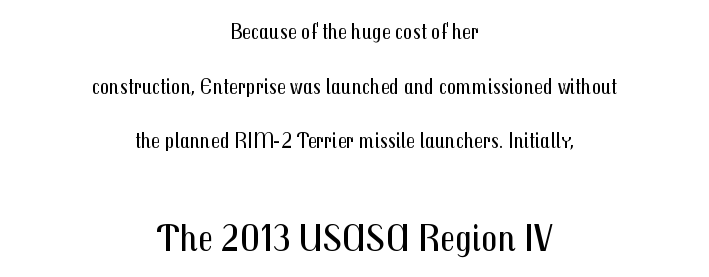
{"serif": "no", "italic": "no", "bold": "no", "weight": "regular", "width": "condensed", "stroke_contrast": "medium", "x_height": "medium", "monospaced": "no", "underline": "no", "align": "center", "line_spacing": "loose", "line_spacing_ratio": 2.38, "letter_spacing": "normal", "letter_spacing_em": 0.0, "larger_block": "second", "size_ratio": 1.74, "glyph_px": 40}
